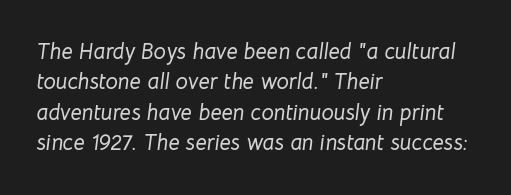
Q: Is the text italic (slanted)? A: Yes, it leans right by about 8 degrees.
Q: Is the text underlined? A: No.
Q: How is the paragraph aligned? A: Left-aligned.
Q: Is the spacing between letters normal or unusually wide? A: Normal.
Q: Is the spacing between lines tight, normal or loose? A: Normal.
